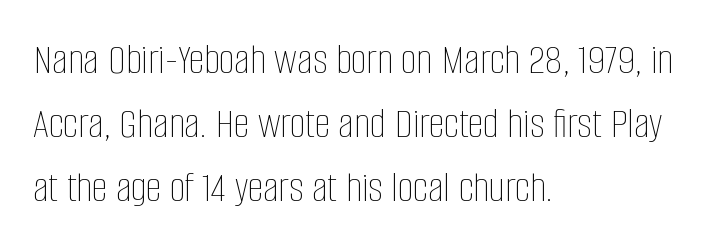
The image shows 44 px thin, condensed type, upright; set left-aligned, normal line spacing (1.46x), normal letter spacing, not underlined; low stroke contrast and a large x-height.
